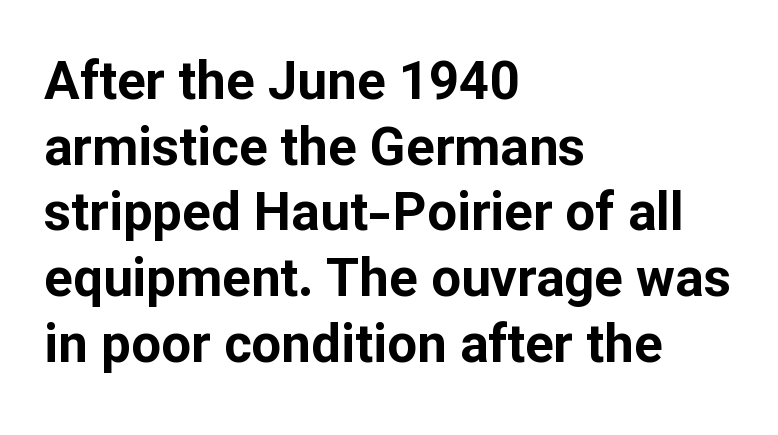
{"serif": "no", "italic": "no", "bold": "yes", "weight": "bold", "width": "normal", "stroke_contrast": "low", "x_height": "medium", "monospaced": "no", "underline": "no", "align": "left", "line_spacing_ratio": 1.24, "letter_spacing": "normal", "letter_spacing_em": 0.0, "glyph_px": 53}
